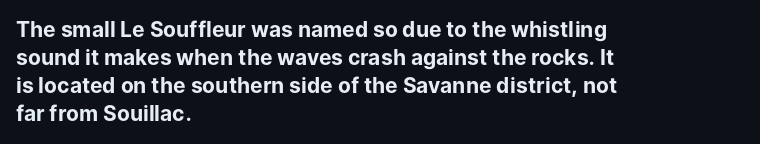
Q: Is the text bold? A: Yes.
Q: Is the text italic (slanted)? A: No, it is upright.
Q: Is the text underlined? A: No.
Q: How is the paragraph aligned? A: Left-aligned.
Q: Is the spacing between letters normal or unusually wide? A: Normal.
Q: Is the spacing between lines tight, normal or loose? A: Normal.
